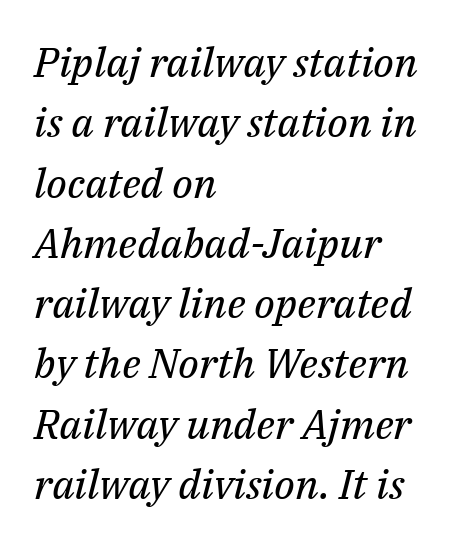
{"serif": "yes", "italic": "yes", "lean": "right", "slant_degrees": 14, "bold": "no", "weight": "regular", "width": "normal", "stroke_contrast": "medium", "x_height": "medium", "monospaced": "no", "underline": "no", "align": "left", "line_spacing": "normal", "line_spacing_ratio": 1.47, "letter_spacing": "normal", "letter_spacing_em": 0.0, "glyph_px": 41}
